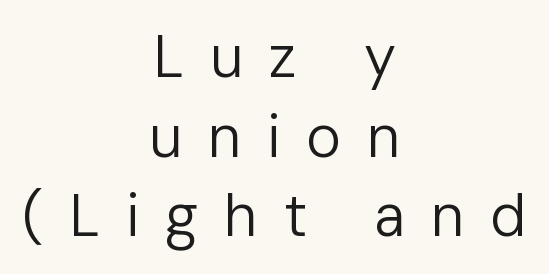
{"serif": "no", "italic": "no", "bold": "no", "weight": "regular", "width": "normal", "stroke_contrast": "low", "x_height": "medium", "monospaced": "no", "underline": "no", "align": "center", "line_spacing": "normal", "line_spacing_ratio": 1.35, "letter_spacing": "wide", "letter_spacing_em": 0.43, "glyph_px": 59}
